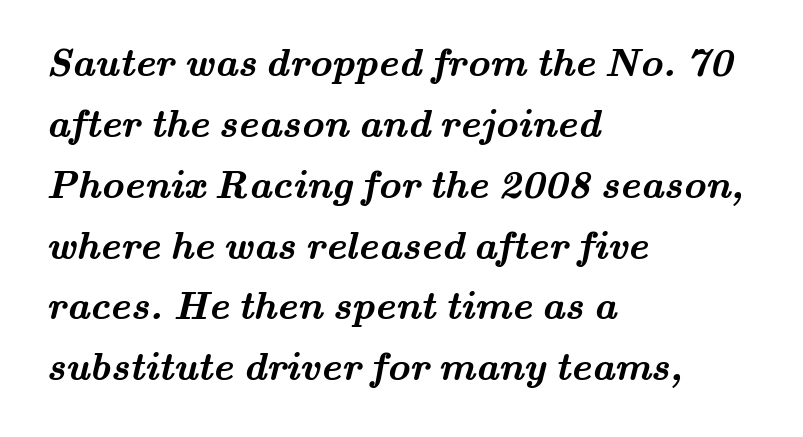
{"serif": "yes", "bold": "yes", "weight": "semibold", "width": "wide", "stroke_contrast": "medium", "x_height": "small", "monospaced": "no", "underline": "no", "align": "left", "line_spacing": "normal", "line_spacing_ratio": 1.56, "letter_spacing": "normal", "letter_spacing_em": 0.0, "glyph_px": 39}
